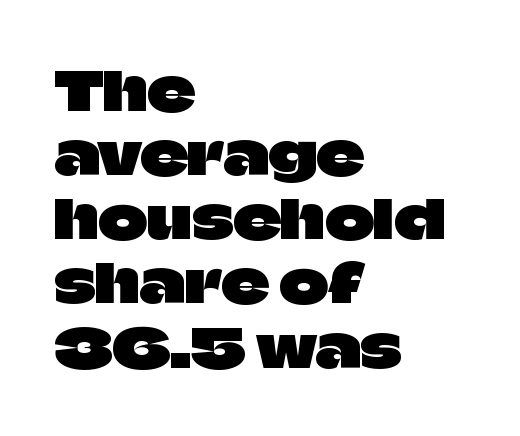
{"serif": "no", "italic": "no", "width": "normal", "stroke_contrast": "low", "x_height": "large", "monospaced": "no", "underline": "no", "align": "left", "line_spacing_ratio": 1.21, "letter_spacing": "normal", "letter_spacing_em": 0.0, "glyph_px": 53}
